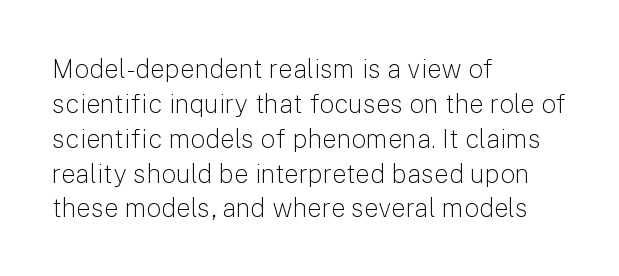
The strip under each line holds only bare page. Short note: letters normally spaced. The axis of the letterforms is exactly vertical. Line spacing here is normal. The rendering anchors every line to the left-hand side.
